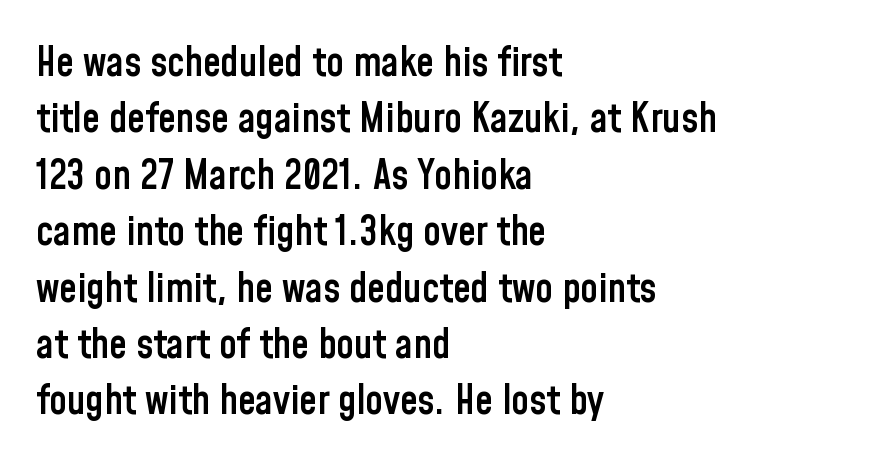
Q: Is the text bold? A: Semi-bold.
Q: Is the text italic (slanted)? A: No, it is upright.
Q: Is the typeface a serif or a sans-serif typeface? A: Sans-serif.
Q: Is the text underlined? A: No.
Q: How is the paragraph aligned? A: Left-aligned.
Q: Is the spacing between letters normal or unusually wide? A: Normal.
Q: Is the spacing between lines tight, normal or loose? A: Normal.
Q: Width (condensed, normal, or wide)? A: Condensed.
Q: Stroke contrast? A: Low.
Q: x-height? A: Medium.
Q: Monospaced? A: No.
